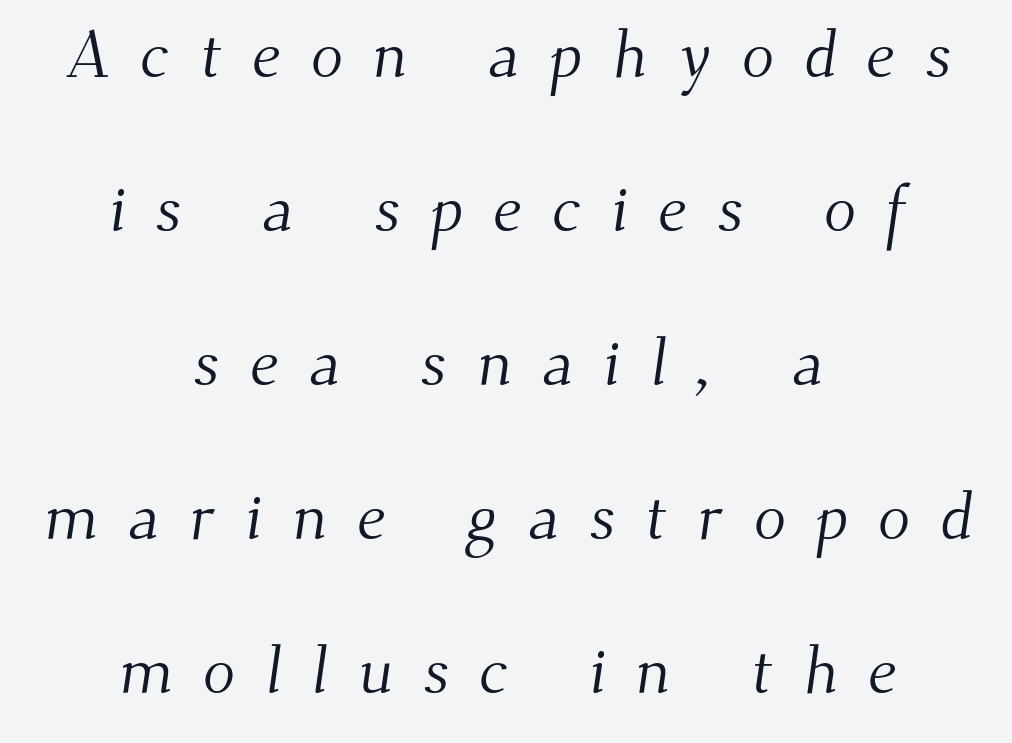
{"serif": "yes", "bold": "no", "weight": "light", "width": "normal", "stroke_contrast": "medium", "x_height": "small", "monospaced": "no", "underline": "no", "align": "center", "line_spacing": "loose", "line_spacing_ratio": 2.3, "letter_spacing": "wide", "letter_spacing_em": 0.45, "glyph_px": 67}
